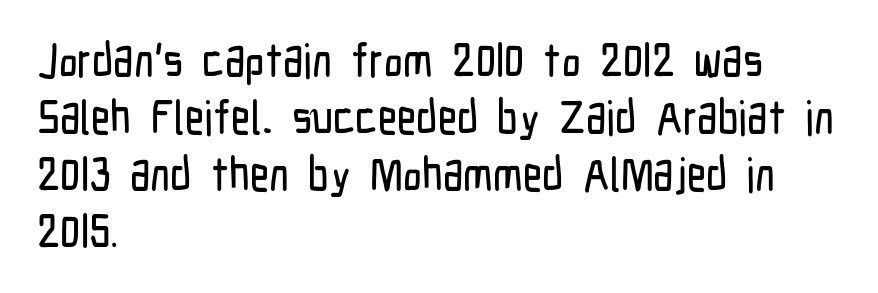
{"serif": "no", "italic": "no", "width": "condensed", "stroke_contrast": "low", "x_height": "medium", "monospaced": "no", "underline": "no", "align": "left", "line_spacing_ratio": 1.21, "letter_spacing": "normal", "letter_spacing_em": 0.0, "glyph_px": 47}
